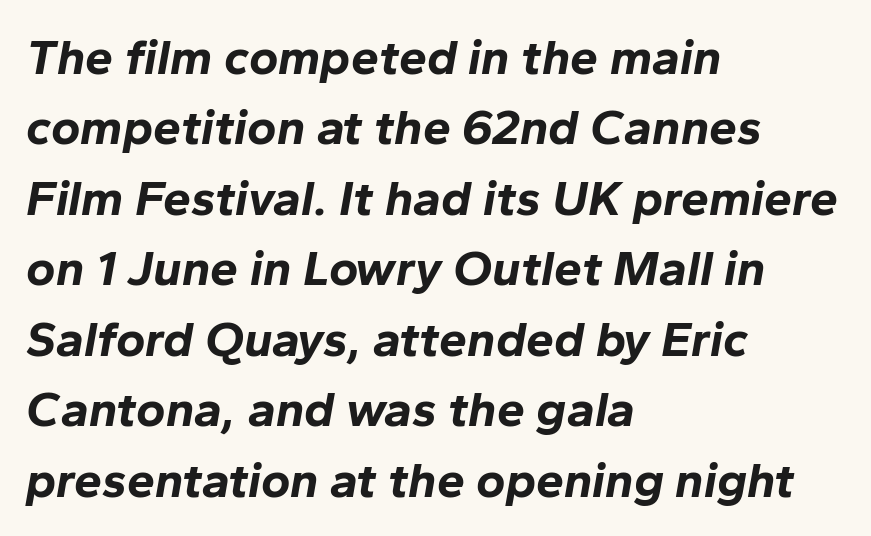
Caption: bold face, heavy strokes. The text block is weighted toward the left margin, trailing off unevenly rightward. Varying glyph widths throughout — classic text-font behaviour. Descenders are the only things crossing below the line. The gaps between neighbouring characters are ordinary and unremarkable. In terms of posture, this sample is oblique.
